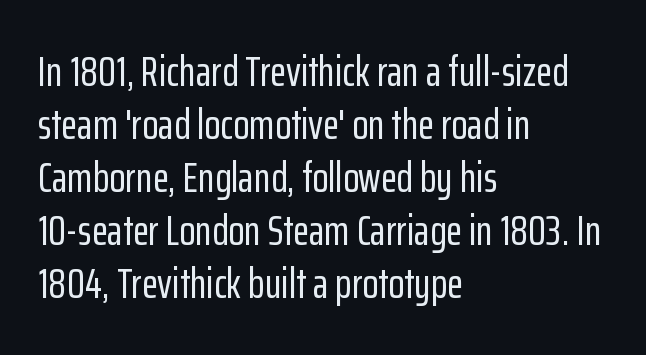
The image shows 42 px condensed sans-serif type, upright; set left-aligned, normal line spacing (1.26x), normal letter spacing, not underlined; low stroke contrast and a medium x-height.
